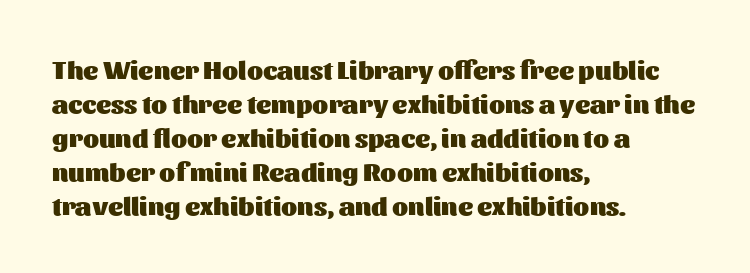
{"italic": "no", "bold": "yes", "underline": "no", "align": "left", "line_spacing": "normal", "line_spacing_ratio": 1.31, "letter_spacing": "normal", "letter_spacing_em": 0.0, "glyph_px": 26}
